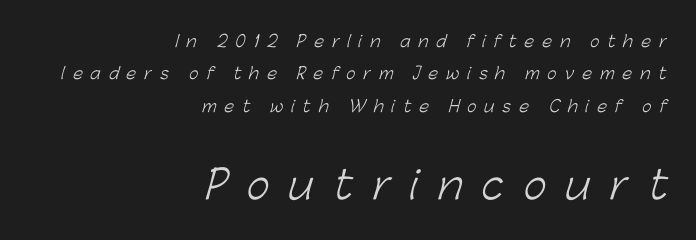
Q: Is the text bold? A: No.
Q: Is the typeface a serif or a sans-serif typeface? A: Sans-serif.
Q: Is the text underlined? A: No.
Q: How is the paragraph aligned? A: Right-aligned.
Q: Is the spacing between letters normal or unusually wide? A: Unusually wide.
Q: Is the spacing between lines tight, normal or loose? A: Loose.
Q: Which block of text is set in a larger size, the first (top) or the second (bottom)? A: The second (bottom) one.
Q: Width (condensed, normal, or wide)? A: Normal.
Q: Stroke contrast? A: Low.
Q: x-height? A: Medium.
Q: Monospaced? A: No.
